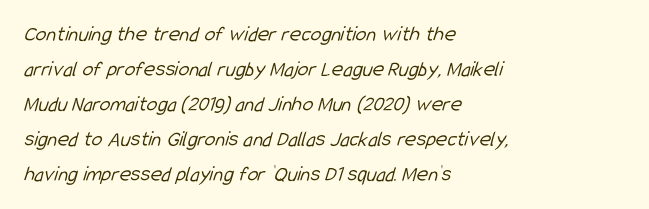
Unmarked baselines from the first word to the last. Line starts are locked; line ends wander. Stroke thickness stays within the range of a standard reading face or lighter. Does the leading feel generous? No, just average. Nobody touched the tracking dial on this one.
